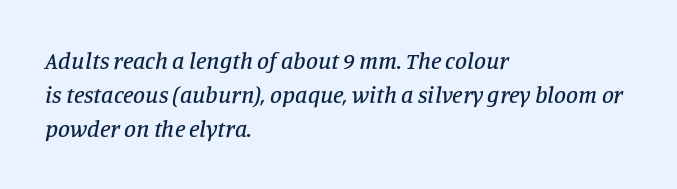
{"italic": "yes", "lean": "right", "slant_degrees": 11, "underline": "no", "align": "left", "line_spacing": "normal", "line_spacing_ratio": 1.42, "letter_spacing": "normal", "letter_spacing_em": 0.0, "glyph_px": 24}
